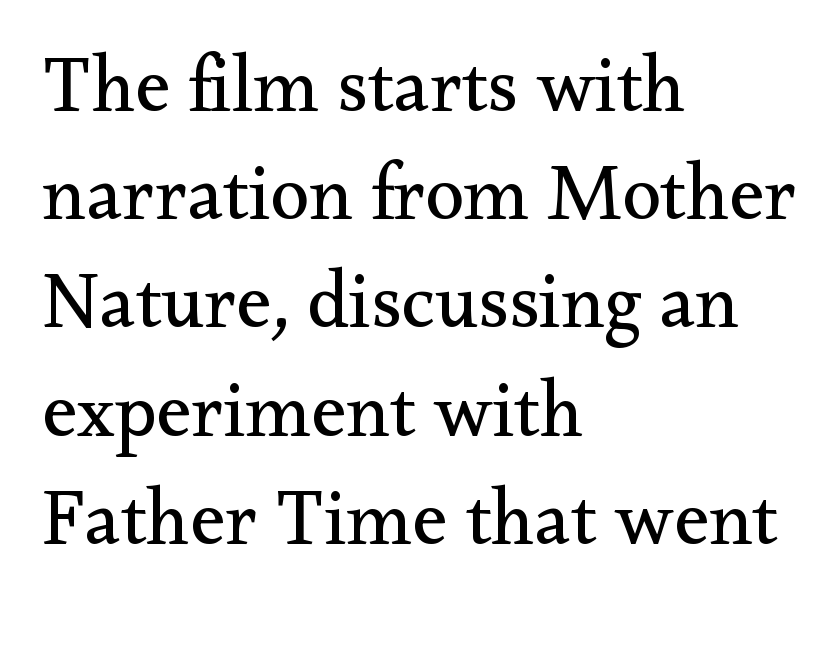
The image shows 79 px regular-weight serif type, upright; set left-aligned, normal line spacing (1.37x), normal letter spacing, not underlined; medium stroke contrast and a small x-height.
